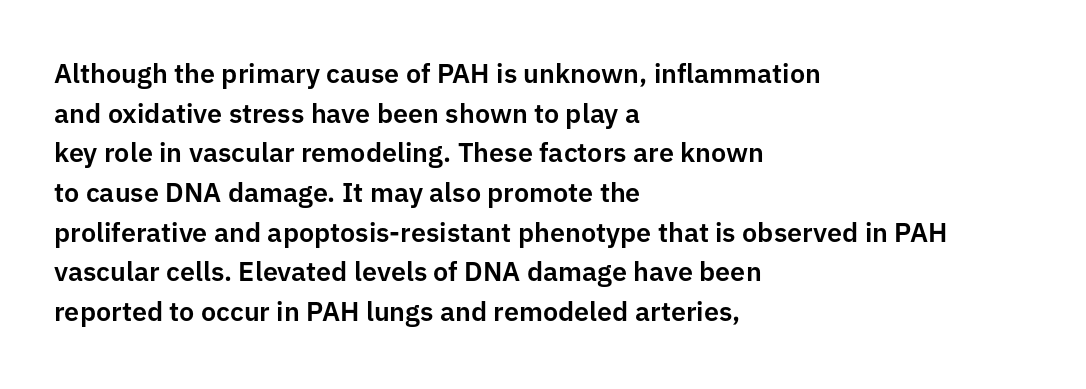
The image shows 27 px text type, upright; set left-aligned, normal line spacing (1.47x), normal letter spacing, not underlined.
